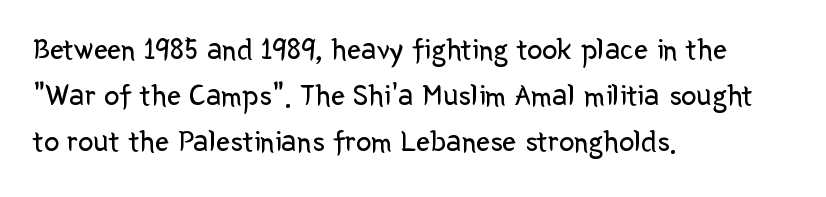
Q: Is the text bold? A: No.
Q: Is the text italic (slanted)? A: No, it is upright.
Q: Is the typeface a serif or a sans-serif typeface? A: Sans-serif.
Q: Is the text underlined? A: No.
Q: How is the paragraph aligned? A: Left-aligned.
Q: Is the spacing between letters normal or unusually wide? A: Normal.
Q: Is the spacing between lines tight, normal or loose? A: Normal.
Q: Width (condensed, normal, or wide)? A: Normal.
Q: Stroke contrast? A: Low.
Q: x-height? A: Medium.
Q: Monospaced? A: No.
